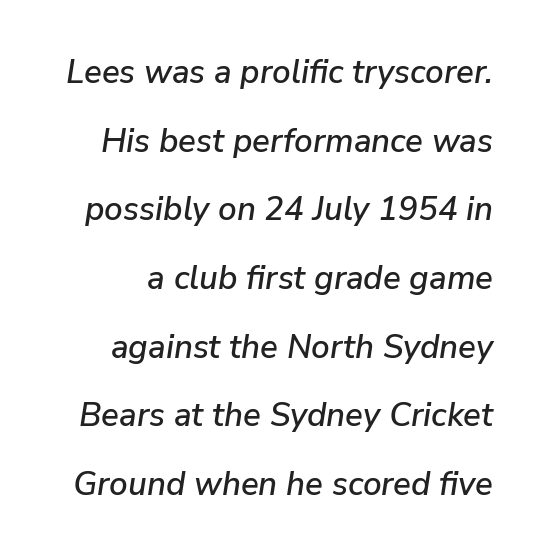
Q: Is the text italic (slanted)? A: Yes, it leans right by about 9 degrees.
Q: Is the text underlined? A: No.
Q: Is the spacing between letters normal or unusually wide? A: Normal.
Q: Is the spacing between lines tight, normal or loose? A: Loose.
Q: Width (condensed, normal, or wide)? A: Normal.
Q: Stroke contrast? A: Low.
Q: x-height? A: Medium.
Q: Monospaced? A: No.
